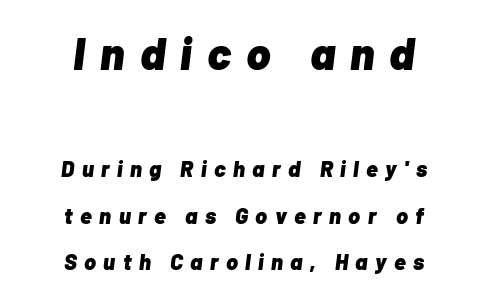
The image shows 45 px heavy type, italic (leaning right); set centered, loose line spacing (2.1x), unusually wide letter spacing (+0.34 em), not underlined; the first (top) block is 2.05x larger; low stroke contrast and a medium x-height.
